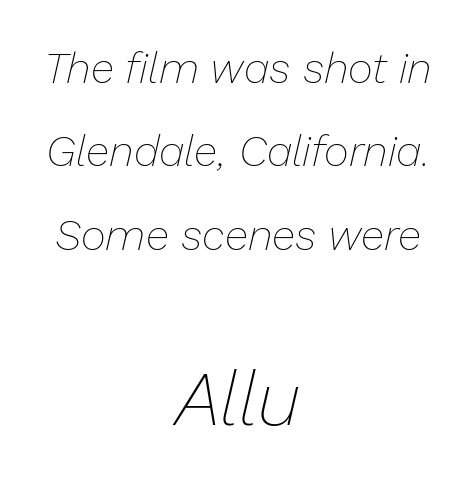
The image shows 76 px thin type, italic (leaning right); set centered, loose line spacing (1.94x), normal letter spacing, not underlined; the second (bottom) block is 1.77x larger; low stroke contrast and a medium x-height.
